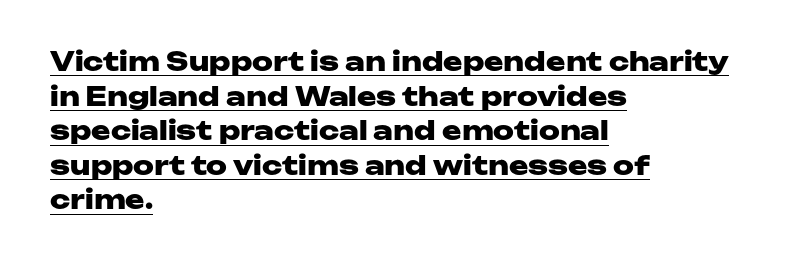
These lines carry a lot of weight — the face is fully bold. Horizontally, the lines are justified to the leading edge only. Regular leading. The string is rendered with underlining switched on. Does the lettering tilt? It doesn't — this is upright. Nothing unusual about the tracking: characters are spaced as the font intends.
